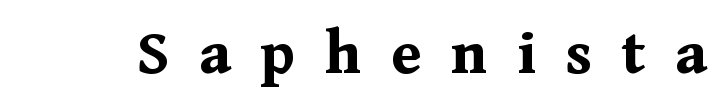
{"serif": "yes", "italic": "no", "bold": "yes", "weight": "bold", "width": "normal", "stroke_contrast": "medium", "x_height": "medium", "monospaced": "no", "underline": "no", "letter_spacing": "wide", "letter_spacing_em": 0.45, "glyph_px": 66}
